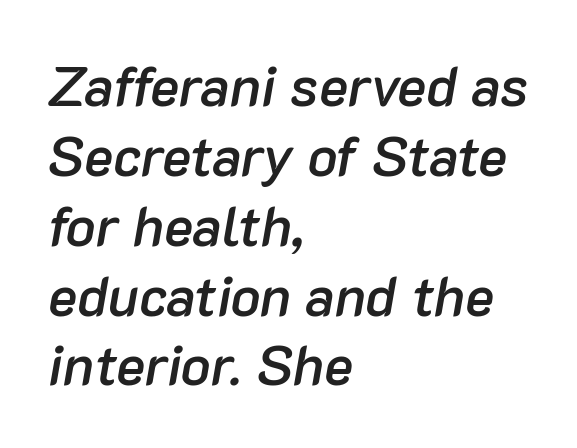
You can tell it's italic because the verticals aren't actually vertical. The area under the type is left untouched. The rendering keeps characters at their native spacing. Whoever set this chose a conventional vertical rhythm. You could not count columns in this text — the font is proportionally spaced.
